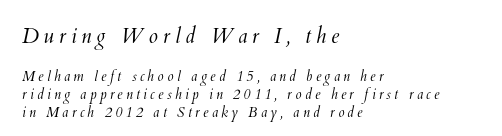
Q: Is the text bold? A: No.
Q: Is the text underlined? A: No.
Q: How is the paragraph aligned? A: Left-aligned.
Q: Is the spacing between letters normal or unusually wide? A: Unusually wide.
Q: Is the spacing between lines tight, normal or loose? A: Normal.
Q: Which block of text is set in a larger size, the first (top) or the second (bottom)? A: The first (top) one.
